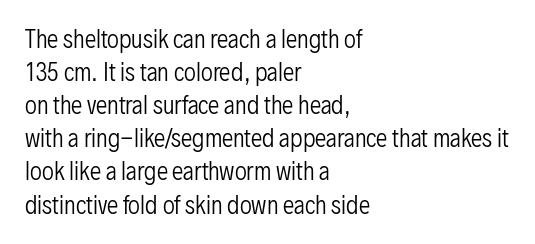
Does extra space separate the letters? No, they use regular spacing. The rendering anchors every line to the left-hand side. The axis of the letterforms is exactly vertical. These lines sit exactly where default settings would place them. Ink coverage per letter is moderate at most. Bare-footed words on every line.
